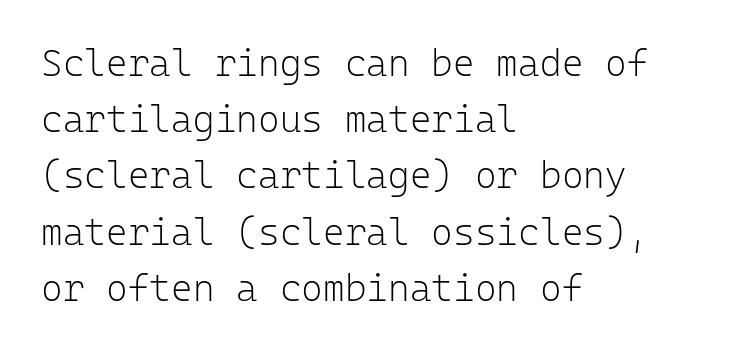
The passage shown is typed in a monospace face where columns stay perfectly aligned. Underlining? Definitely not there. Examine the stroke ends and you'll find no serifs. Counters stay open thanks to moderate or lighter strokes. What's the leading like? Ordinary, nothing unusual. These lines are set flush left with a ragged right edge.
